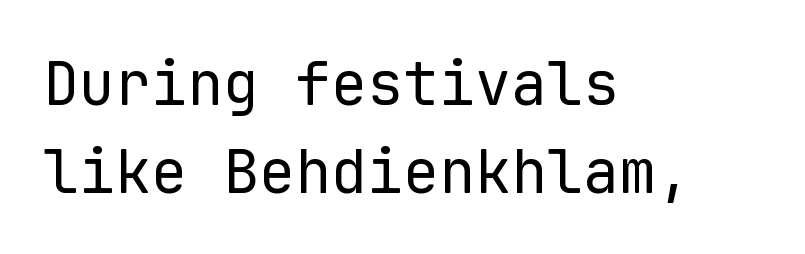
The image shows 60 px regular-weight sans-serif type, upright, monospaced; set left-aligned, normal line spacing (1.46x), normal letter spacing, not underlined; low stroke contrast and a medium x-height.
